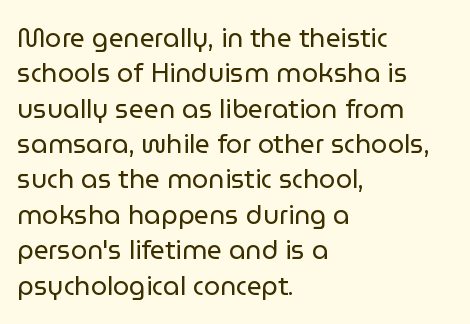
Vertically, the passage feels balanced, rows spaced as you'd expect. No italicization has been applied; the sample stays upright. A bare baseline throughout the passage. Think standard paragraph weight, or any step lighter than that.
